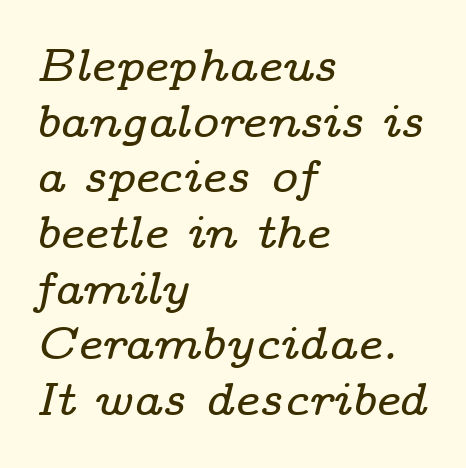
Descenders hang freely into open space. Old-style or modern, the face here clearly has serifs. The letters sit at their default tracking, neither squeezed nor spread. Looks like regular typesetting: each glyph gets only the width it needs. Observe the lean: these are italic letterforms. Left-aligned paragraph, ragged on the right.
